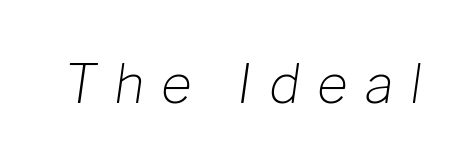
Q: Is the text bold? A: No.
Q: Is the text italic (slanted)? A: Yes, it leans right by about 8 degrees.
Q: Is the text underlined? A: No.
Q: Is the spacing between letters normal or unusually wide? A: Unusually wide.
Q: Width (condensed, normal, or wide)? A: Normal.
Q: Stroke contrast? A: Low.
Q: x-height? A: Medium.
Q: Monospaced? A: No.
